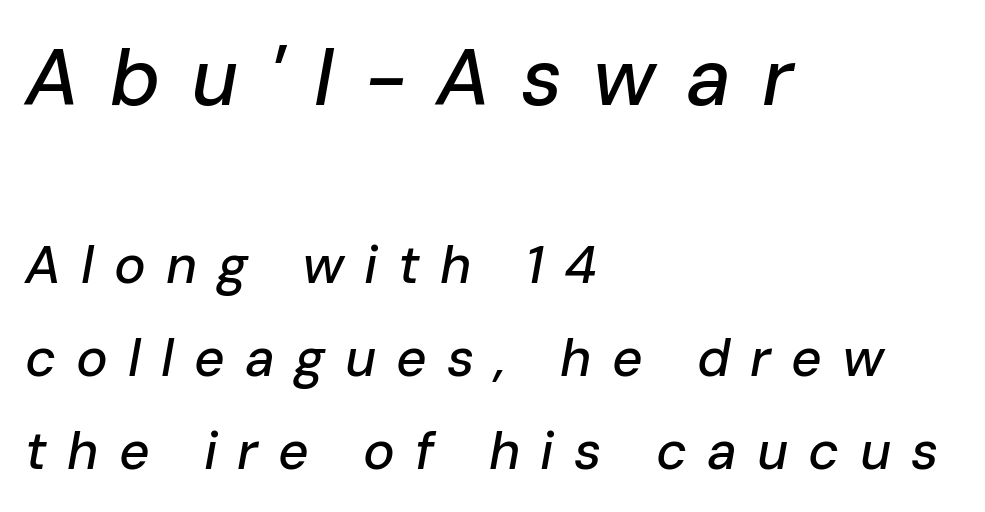
Which margin do the lines hug? The left one — the right edge is uneven. In terms of letterspacing, this is a distinctly airy, spread setting. Looks like regular typesetting: each glyph gets only the width it needs. Tall strokes in this sample are angled rather than plumb. The passage shown is not underscored anywhere. Size contrast runs from large at the top to small at the bottom.
